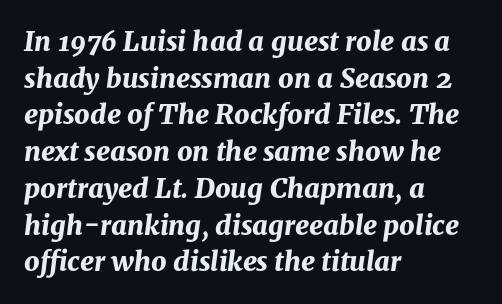
Q: Is the text bold? A: Yes.
Q: Is the text italic (slanted)? A: Yes, it leans right by about 8 degrees.
Q: Is the text underlined? A: No.
Q: How is the paragraph aligned? A: Left-aligned.
Q: Is the spacing between letters normal or unusually wide? A: Normal.
Q: Is the spacing between lines tight, normal or loose? A: Normal.
